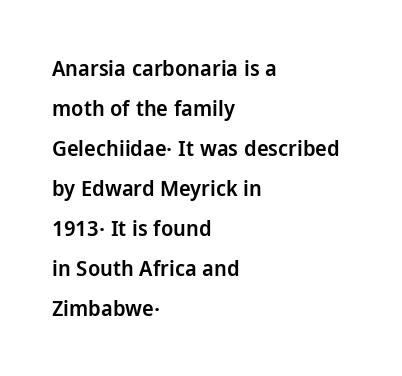
Q: Is the text bold? A: Semi-bold.
Q: Is the text italic (slanted)? A: No, it is upright.
Q: Is the text underlined? A: No.
Q: How is the paragraph aligned? A: Left-aligned.
Q: Is the spacing between letters normal or unusually wide? A: Normal.
